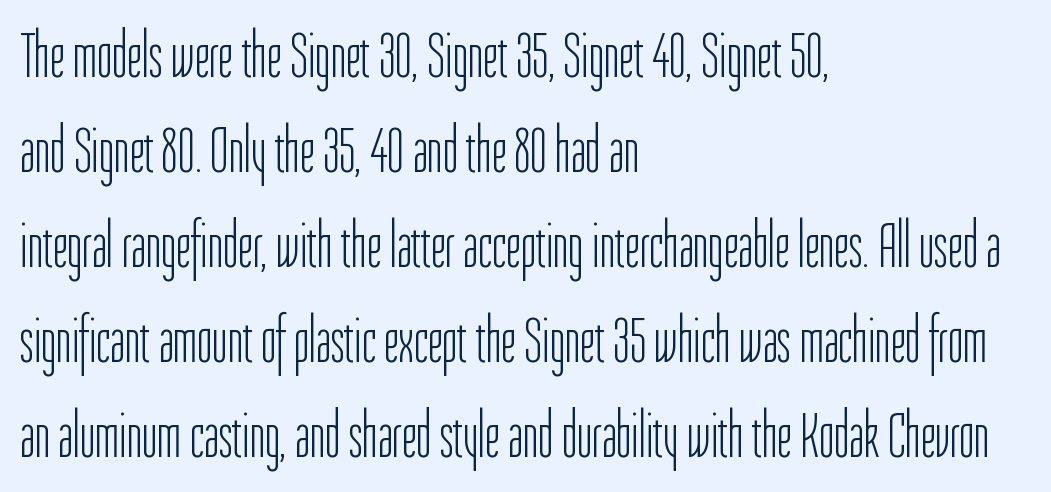
The string is rendered with underlining switched off. This is the regular roman posture of the typeface. Weight: not bold — regular or lighter. The lines are quadded left. Stroke terminals: plain, sans-serif.
